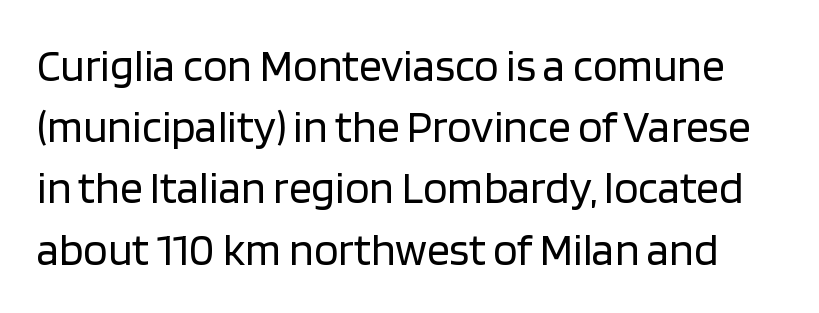
The image shows 45 px regular-weight sans-serif type, upright; set normal line spacing (1.36x), normal letter spacing, not underlined; low stroke contrast and a large x-height.
